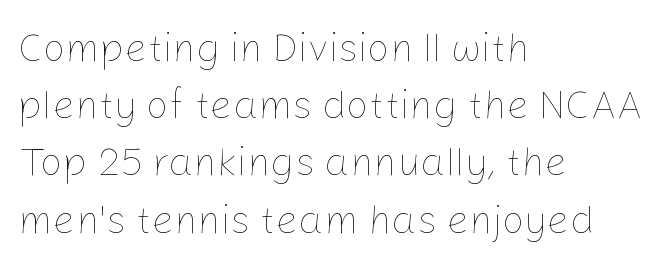
The image shows 40 px thin type, upright; set left-aligned, normal line spacing (1.43x), normal letter spacing, not underlined; low stroke contrast and a medium x-height.
